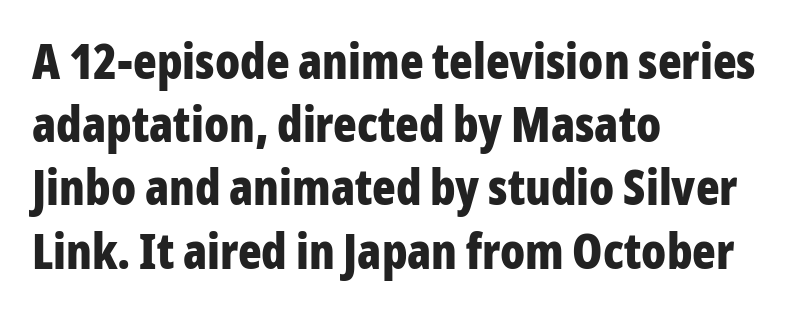
{"serif": "no", "italic": "no", "bold": "yes", "weight": "bold", "width": "condensed", "stroke_contrast": "low", "x_height": "medium", "monospaced": "no", "underline": "no", "align": "left", "line_spacing": "normal", "line_spacing_ratio": 1.29, "letter_spacing": "normal", "letter_spacing_em": 0.0, "glyph_px": 49}
